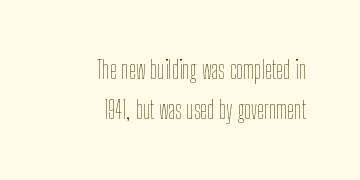
The image shows 25 px text type, upright; set right-aligned, normal line spacing (1.61x), normal letter spacing, not underlined.
